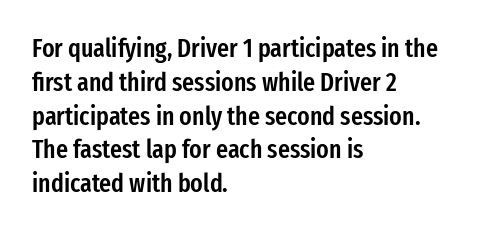
Look at the tracking — it's just the regular setting, nothing added. Line starts are locked; line ends wander. No word sits above an underline. The sample has been set in demibold, a notch under bold.
